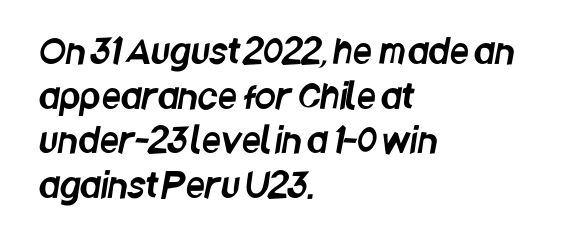
The rows are spaced the way most documents space them. A typesetter would label this face a sans. Note the varied advance widths — an 'i' is clearly narrower than an 'm'. Typeset ragged right — the left edge is the straight one.
